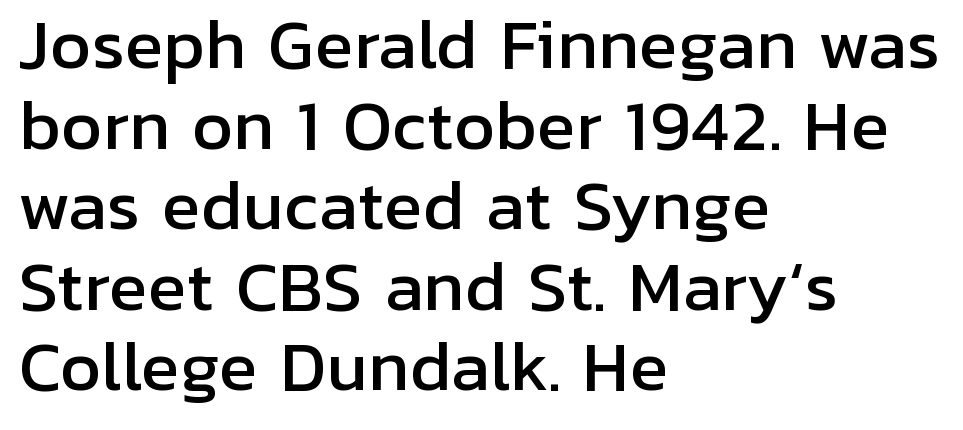
Q: Is the text italic (slanted)? A: No, it is upright.
Q: Is the typeface a serif or a sans-serif typeface? A: Sans-serif.
Q: Is the text underlined? A: No.
Q: How is the paragraph aligned? A: Left-aligned.
Q: Is the spacing between letters normal or unusually wide? A: Normal.
Q: Width (condensed, normal, or wide)? A: Normal.
Q: Stroke contrast? A: Low.
Q: x-height? A: Medium.
Q: Monospaced? A: No.
